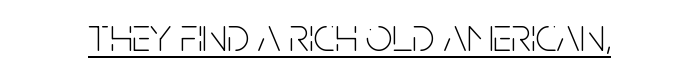
The image shows 47 px thin, condensed sans-serif type, upright; set normal letter spacing, underlined; low stroke contrast and a large x-height.
